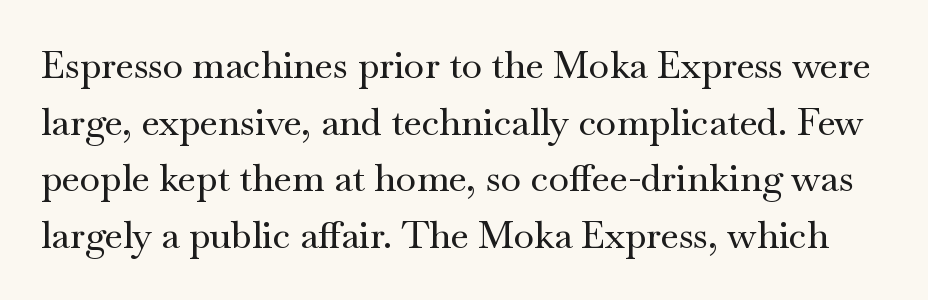
The image shows 37 px wide serif type, upright; set normal line spacing (1.53x), normal letter spacing, not underlined; medium stroke contrast and a small x-height.
